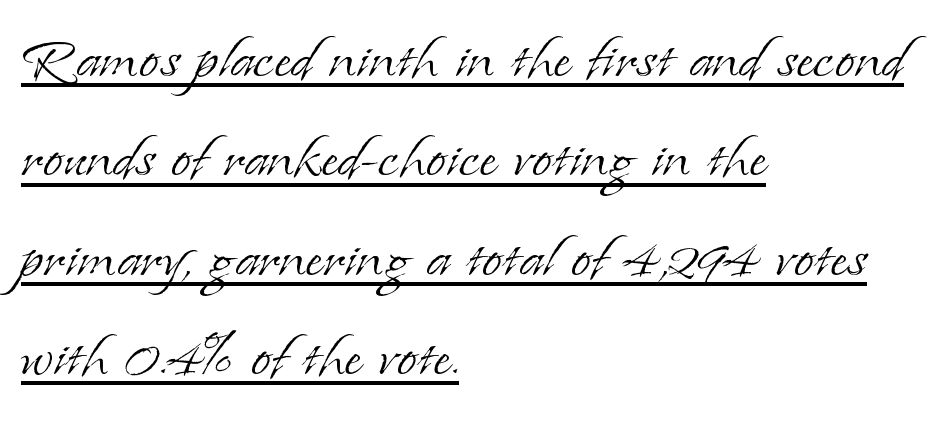
{"serif": "yes", "bold": "no", "weight": "light", "width": "normal", "stroke_contrast": "low", "x_height": "small", "monospaced": "no", "underline": "yes", "align": "left", "line_spacing": "normal", "line_spacing_ratio": 1.36, "letter_spacing": "normal", "letter_spacing_em": 0.0, "glyph_px": 73}
